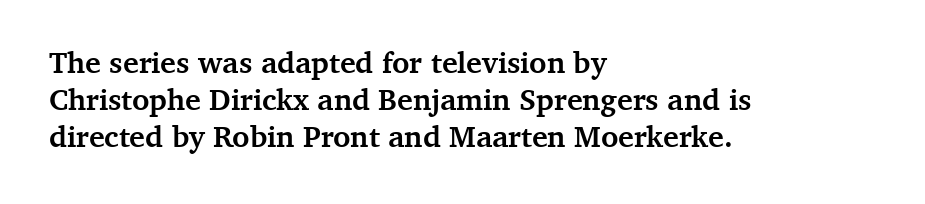
{"serif": "yes", "italic": "no", "bold": "yes", "weight": "semibold", "width": "normal", "stroke_contrast": "medium", "x_height": "medium", "monospaced": "no", "underline": "no", "align": "left", "line_spacing_ratio": 1.24, "letter_spacing": "normal", "letter_spacing_em": 0.0, "glyph_px": 30}
